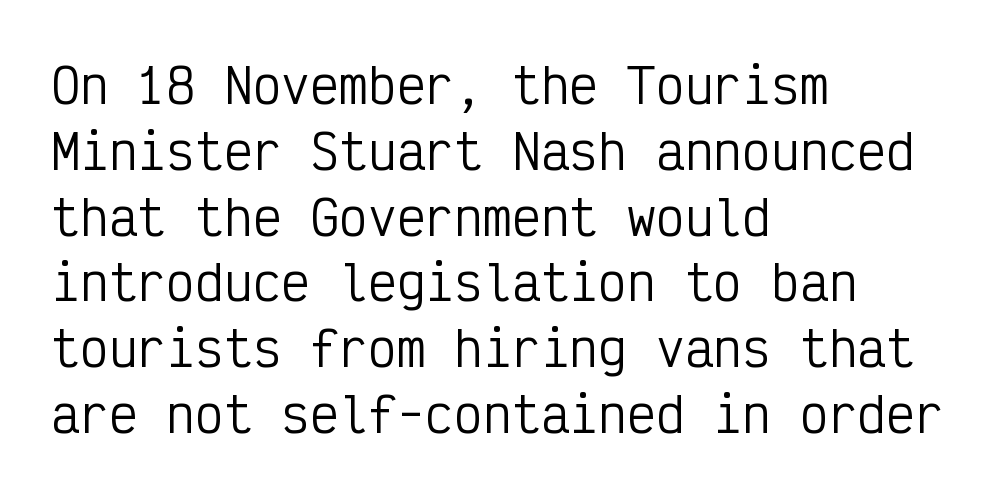
Q: Is the text bold? A: No.
Q: Is the text italic (slanted)? A: No, it is upright.
Q: Is the typeface a serif or a sans-serif typeface? A: Sans-serif.
Q: Is the text underlined? A: No.
Q: How is the paragraph aligned? A: Left-aligned.
Q: Is the spacing between letters normal or unusually wide? A: Normal.
Q: Is the spacing between lines tight, normal or loose? A: Normal.
Q: Width (condensed, normal, or wide)? A: Condensed.
Q: Stroke contrast? A: Low.
Q: x-height? A: Medium.
Q: Monospaced? A: Yes.
